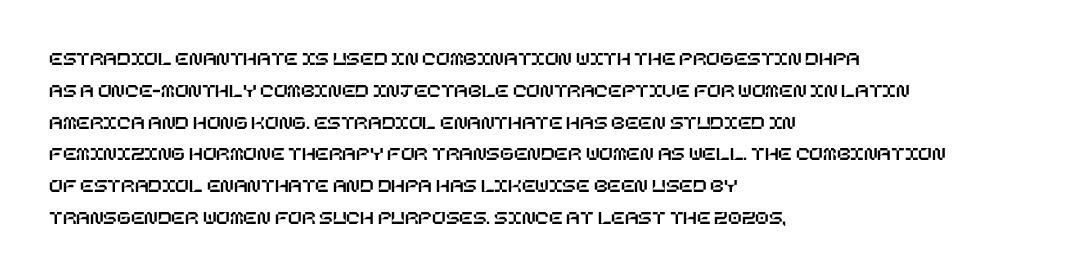
The image shows 20 px text type, upright; set left-aligned, normal line spacing (1.59x), normal letter spacing, not underlined.
